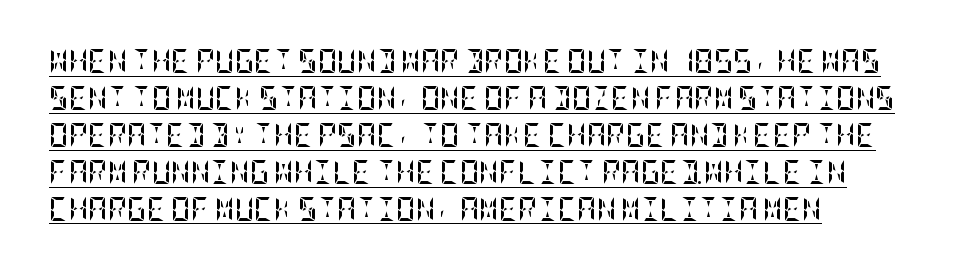
{"italic": "no", "bold": "yes", "underline": "yes", "align": "left", "line_spacing": "normal", "line_spacing_ratio": 1.54, "letter_spacing": "normal", "letter_spacing_em": 0.0, "glyph_px": 24}
